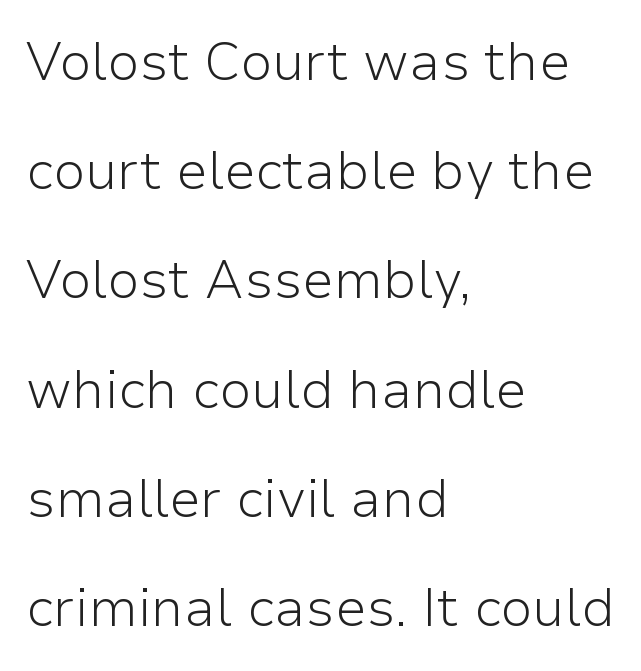
{"serif": "no", "italic": "no", "bold": "no", "weight": "light", "width": "normal", "stroke_contrast": "low", "x_height": "medium", "monospaced": "no", "underline": "no", "align": "left", "line_spacing": "loose", "line_spacing_ratio": 2.06, "letter_spacing": "normal", "letter_spacing_em": 0.0, "glyph_px": 53}
